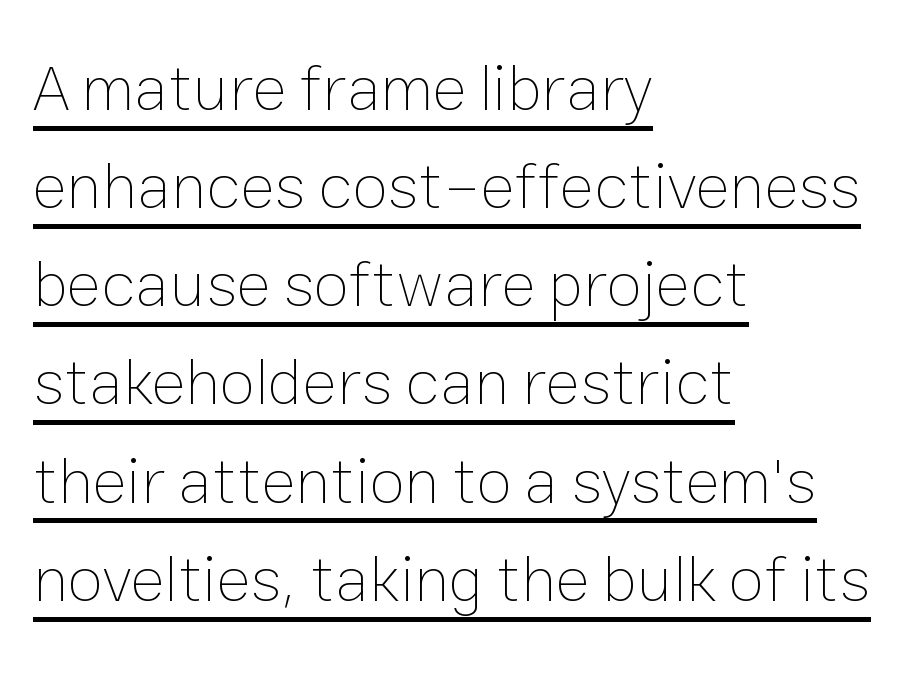
{"italic": "no", "bold": "no", "weight": "thin", "width": "normal", "stroke_contrast": "low", "x_height": "medium", "monospaced": "no", "underline": "yes", "align": "left", "line_spacing": "normal", "line_spacing_ratio": 1.51, "letter_spacing": "normal", "letter_spacing_em": 0.0, "glyph_px": 65}
